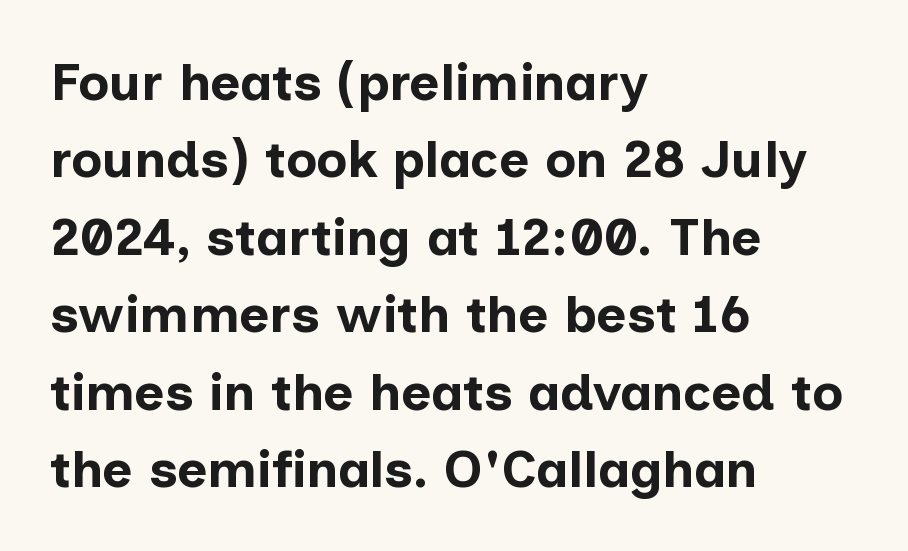
Q: Is the text bold? A: Yes.
Q: Is the text italic (slanted)? A: No, it is upright.
Q: Is the typeface a serif or a sans-serif typeface? A: Sans-serif.
Q: Is the text underlined? A: No.
Q: How is the paragraph aligned? A: Left-aligned.
Q: Is the spacing between letters normal or unusually wide? A: Normal.
Q: Is the spacing between lines tight, normal or loose? A: Normal.
Q: Width (condensed, normal, or wide)? A: Normal.
Q: Stroke contrast? A: Low.
Q: x-height? A: Medium.
Q: Monospaced? A: No.
